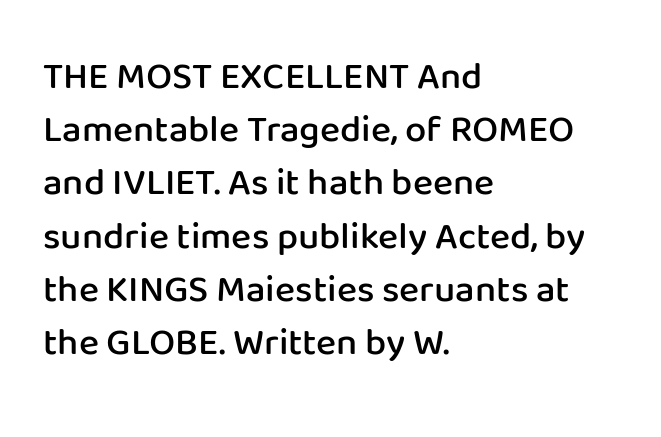
The lines sit at an ordinary, default distance from one another. The rendering uses natural spacing where letterforms have individual widths. The words here are not underlined. These lines were composed using upright roman letters.
